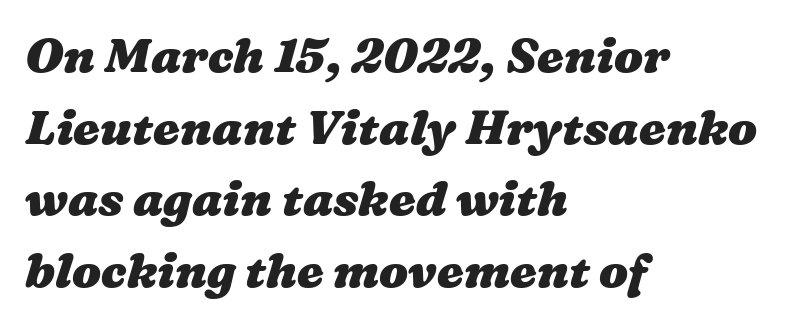
Q: Is the text bold? A: Yes.
Q: Is the text underlined? A: No.
Q: How is the paragraph aligned? A: Left-aligned.
Q: Is the spacing between letters normal or unusually wide? A: Normal.
Q: Is the spacing between lines tight, normal or loose? A: Normal.
Q: Width (condensed, normal, or wide)? A: Wide.
Q: Stroke contrast? A: Medium.
Q: x-height? A: Medium.
Q: Monospaced? A: No.
